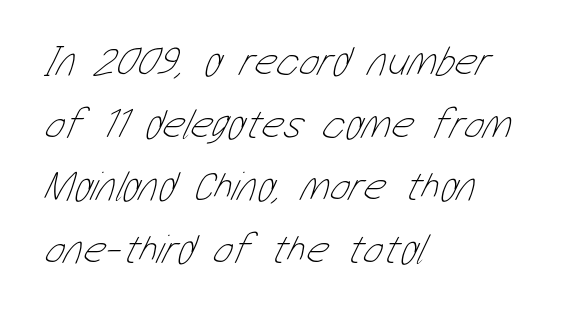
{"bold": "no", "weight": "thin", "width": "condensed", "stroke_contrast": "low", "x_height": "medium", "monospaced": "no", "underline": "no", "align": "left", "line_spacing": "normal", "line_spacing_ratio": 1.49, "letter_spacing": "normal", "letter_spacing_em": 0.0, "glyph_px": 42}
